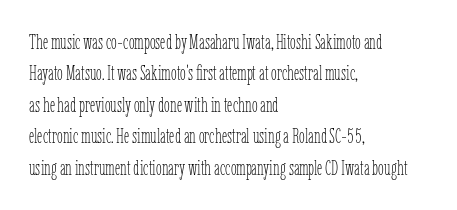
Q: Is the text bold? A: No.
Q: Is the text italic (slanted)? A: No, it is upright.
Q: Is the text underlined? A: No.
Q: How is the paragraph aligned? A: Left-aligned.
Q: Is the spacing between letters normal or unusually wide? A: Normal.
Q: Is the spacing between lines tight, normal or loose? A: Normal.
